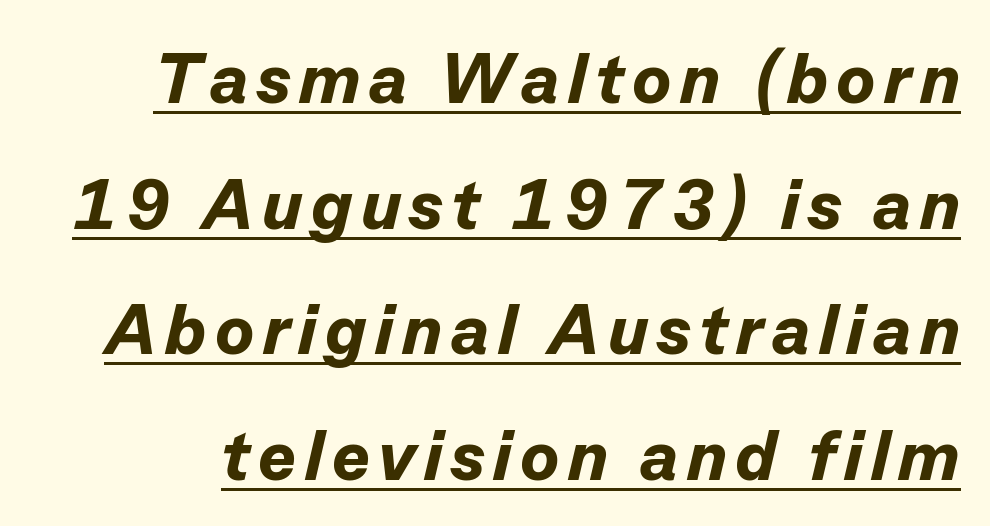
The image shows 71 px bold type, italic (leaning right); set line spacing 1.77x, underlined; low stroke contrast and a medium x-height.
